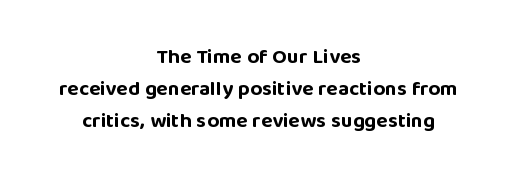
Q: Is the text bold? A: Yes.
Q: Is the text italic (slanted)? A: No, it is upright.
Q: Is the text underlined? A: No.
Q: How is the paragraph aligned? A: Centered.
Q: Is the spacing between letters normal or unusually wide? A: Normal.
Q: Is the spacing between lines tight, normal or loose? A: Normal.
